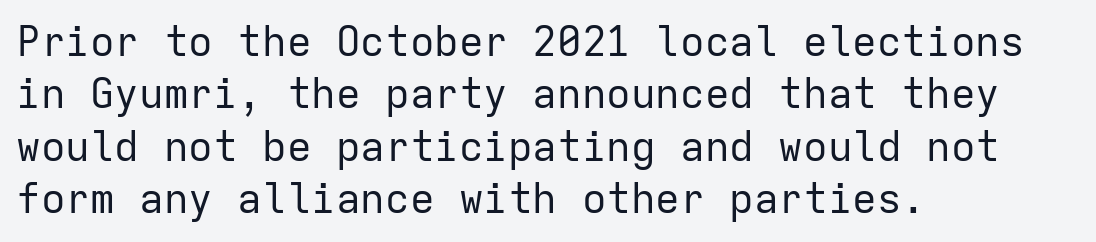
Does the type have serifs? No, each stem ends abruptly. Descenders hang freely into open space. Students, note that the glyphs here touch the page at normal intervals. Leftover space on each line is placed entirely after the last word. This block has exactly the height ordinary leading produces. Do the characters align in a grid? Yes, the font is monospaced.
